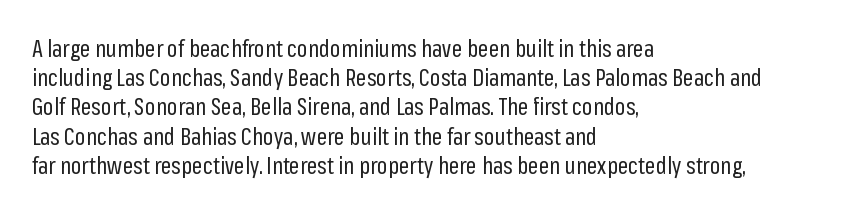
Q: Is the text bold? A: No.
Q: Is the text italic (slanted)? A: No, it is upright.
Q: Is the text underlined? A: No.
Q: How is the paragraph aligned? A: Left-aligned.
Q: Is the spacing between letters normal or unusually wide? A: Normal.
Q: Is the spacing between lines tight, normal or loose? A: Normal.
